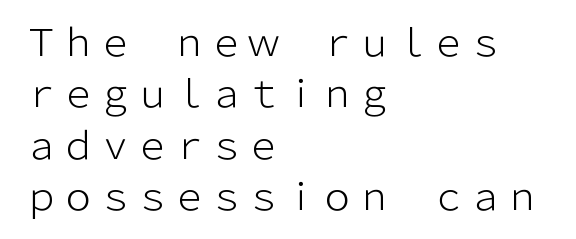
{"serif": "no", "italic": "no", "bold": "no", "weight": "light", "width": "normal", "stroke_contrast": "low", "x_height": "medium", "monospaced": "no", "underline": "no", "align": "left", "line_spacing": "normal", "line_spacing_ratio": 1.39, "letter_spacing": "normal", "letter_spacing_em": 0.0, "glyph_px": 37}
